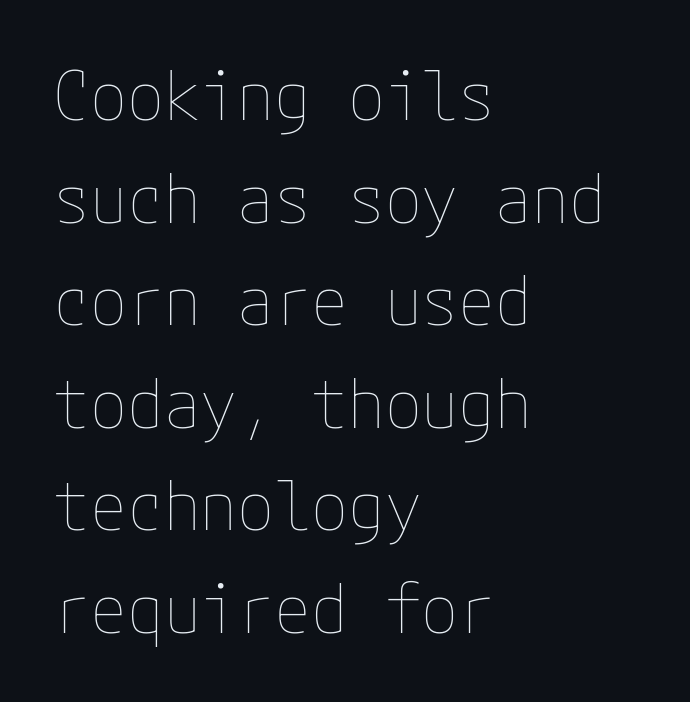
Underlining? Definitely not there. This reads as an unemphasized weight, regular at the heaviest. Here the glyphs are tracked normally, forming tight word shapes. The rendering uses a moderate line-height, typical for paragraphs. The passage is arranged the way most books set body copy — flush left. Nope, not italic — everything's standing straight.
